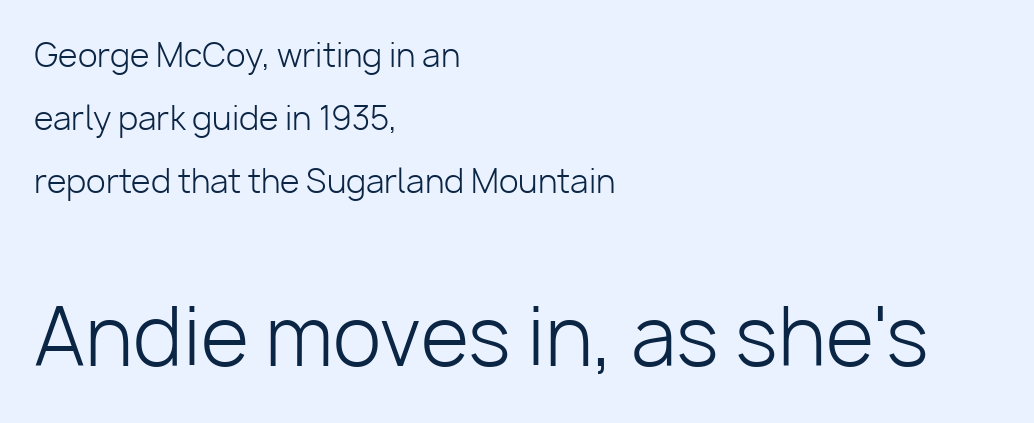
Q: Is the text bold? A: No.
Q: Is the text italic (slanted)? A: No, it is upright.
Q: Is the typeface a serif or a sans-serif typeface? A: Sans-serif.
Q: Is the text underlined? A: No.
Q: How is the paragraph aligned? A: Left-aligned.
Q: Is the spacing between letters normal or unusually wide? A: Normal.
Q: Is the spacing between lines tight, normal or loose? A: Loose.
Q: Which block of text is set in a larger size, the first (top) or the second (bottom)? A: The second (bottom) one.
Q: Width (condensed, normal, or wide)? A: Normal.
Q: Stroke contrast? A: Low.
Q: x-height? A: Medium.
Q: Monospaced? A: No.
